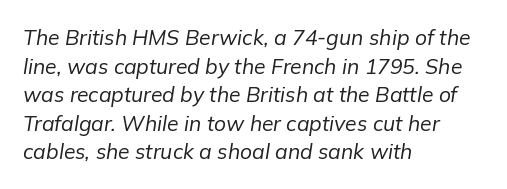
This sample is left-justified, so line endings fall wherever the words run out. The axis of the letterforms is tilted away from vertical. Is the type heavy? It reads as light-to-regular instead. Summary of vertical rhythm: regular, with standard interline spacing. There is no visible air inserted between adjacent glyphs.
